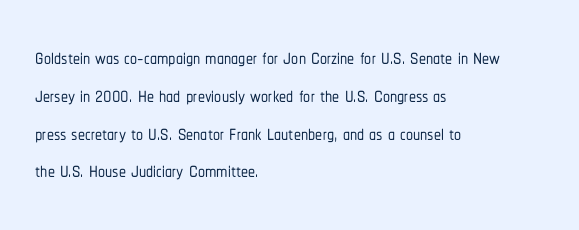
Q: Is the text italic (slanted)? A: No, it is upright.
Q: Is the typeface a serif or a sans-serif typeface? A: Sans-serif.
Q: Is the text underlined? A: No.
Q: How is the paragraph aligned? A: Left-aligned.
Q: Is the spacing between letters normal or unusually wide? A: Normal.
Q: Is the spacing between lines tight, normal or loose? A: Normal.
Q: Width (condensed, normal, or wide)? A: Condensed.
Q: Stroke contrast? A: Low.
Q: x-height? A: Medium.
Q: Monospaced? A: No.
